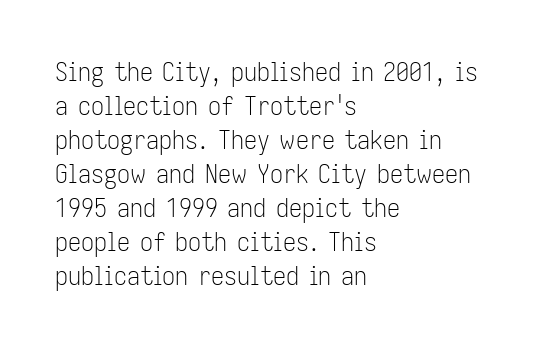
Descenders are the only things crossing below the line. All the whitespace from short lines collects on the right. Characters remain perfectly vertical along every line. The letters sit at their default tracking, neither squeezed nor spread.
